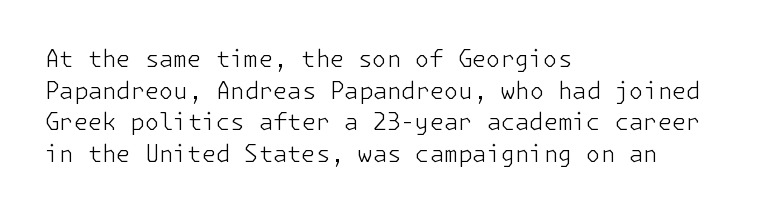
A roman cut, with each character standing at attention. Line spacing here is normal. The text block is weighted toward the left margin, trailing off unevenly rightward. Lines of text with bare space underneath. Nothing unusual about the tracking: characters are spaced as the font intends. A quiet, ordinary-to-light weight characterises the typeface.
